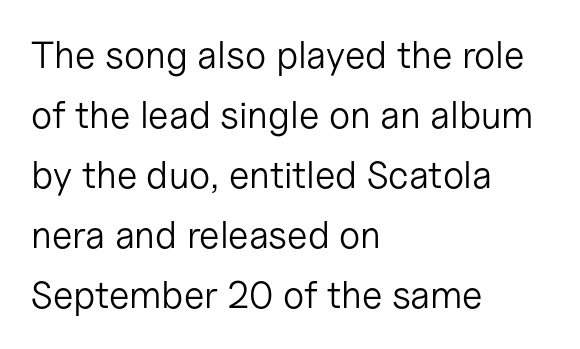
Q: Is the text bold? A: No.
Q: Is the text italic (slanted)? A: No, it is upright.
Q: Is the typeface a serif or a sans-serif typeface? A: Sans-serif.
Q: Is the text underlined? A: No.
Q: How is the paragraph aligned? A: Left-aligned.
Q: Is the spacing between letters normal or unusually wide? A: Normal.
Q: Is the spacing between lines tight, normal or loose? A: Normal.
Q: Width (condensed, normal, or wide)? A: Normal.
Q: Stroke contrast? A: Low.
Q: x-height? A: Medium.
Q: Monospaced? A: No.
